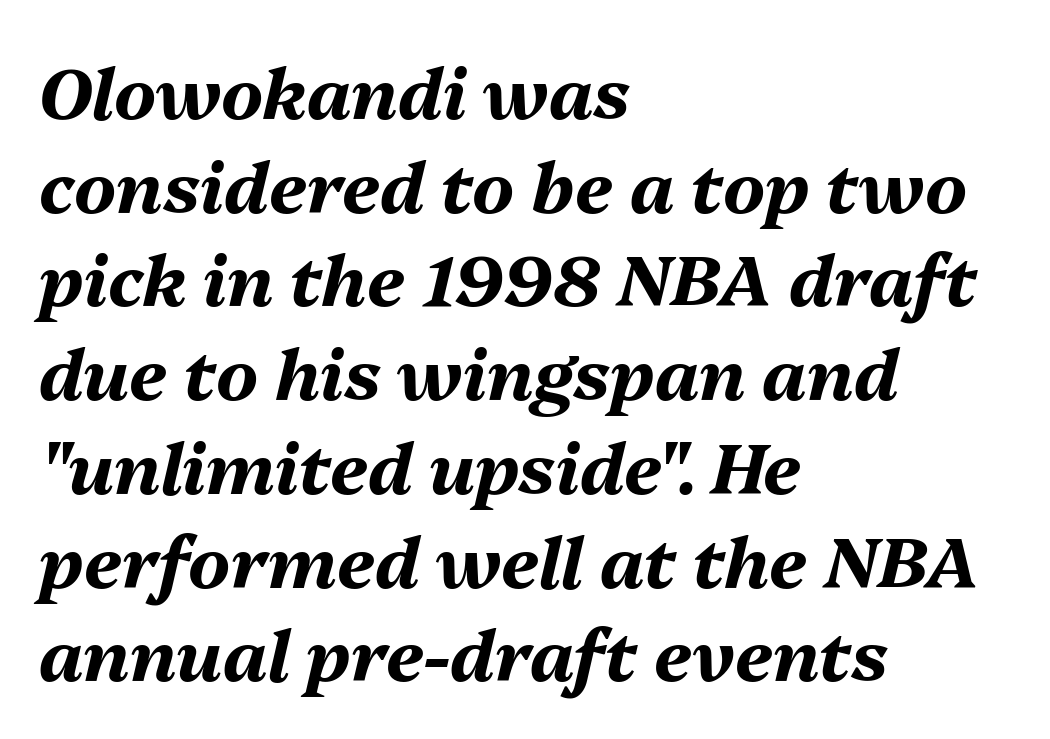
{"italic": "yes", "lean": "right", "slant_degrees": 13, "bold": "yes", "weight": "bold", "width": "normal", "stroke_contrast": "medium", "x_height": "medium", "monospaced": "no", "underline": "no", "align": "left", "line_spacing": "normal", "line_spacing_ratio": 1.32, "letter_spacing": "normal", "letter_spacing_em": 0.0, "glyph_px": 71}
